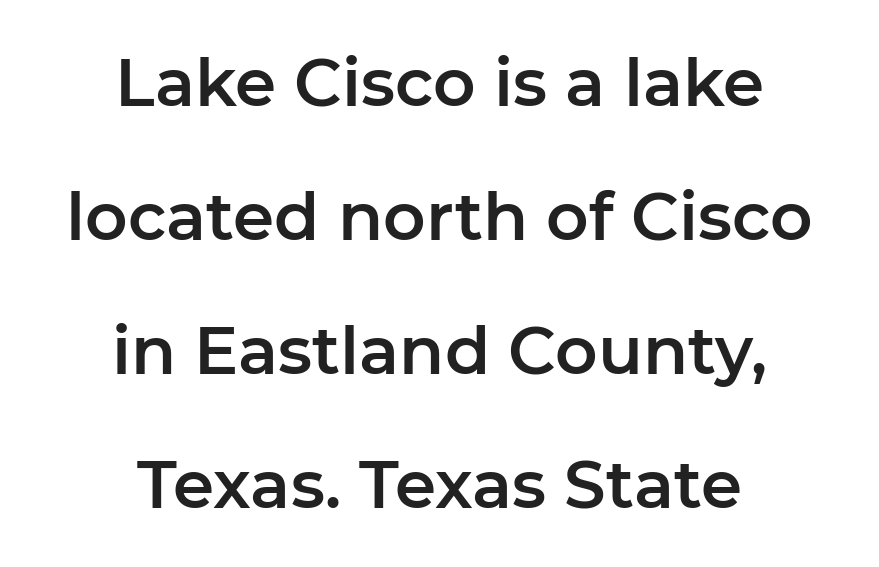
The image shows 66 px sans-serif type, upright; set centered, loose line spacing (2.03x), normal letter spacing, not underlined; low stroke contrast and a medium x-height.
